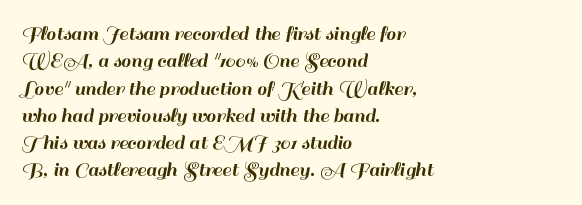
The lines are quadded left. Bare-footed words on every line. The gaps between neighbouring characters are ordinary and unremarkable.
